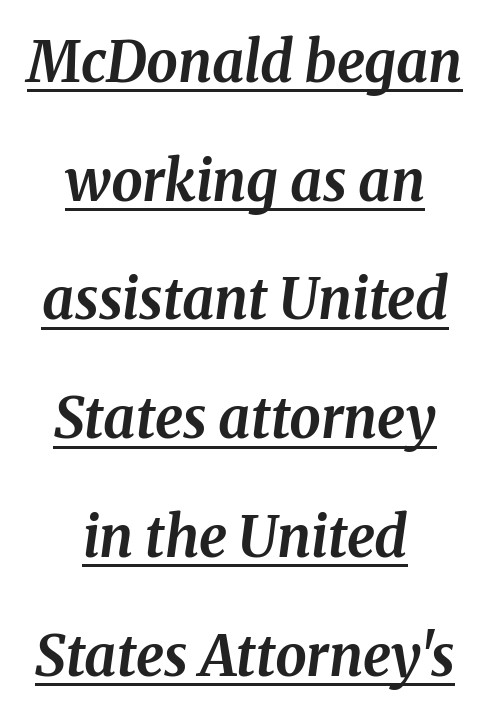
The image shows 56 px bold type, italic (leaning right); set centered, loose line spacing (2.12x), normal letter spacing, underlined; medium stroke contrast and a medium x-height.
